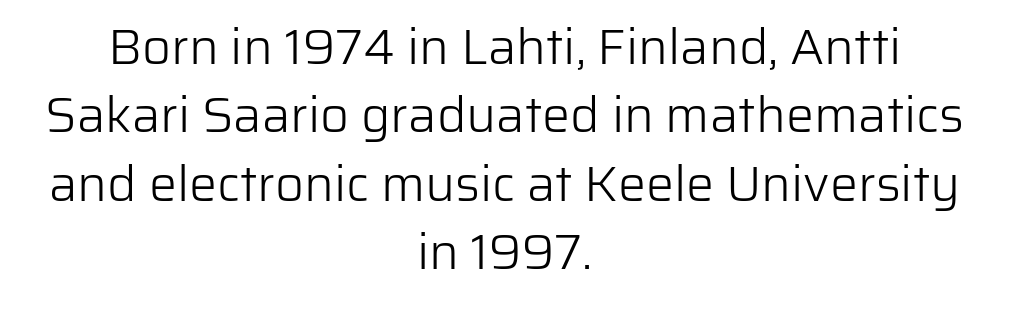
The image shows 50 px light sans-serif type, upright; set centered, normal line spacing (1.37x), normal letter spacing, not underlined; low stroke contrast and a medium x-height.
